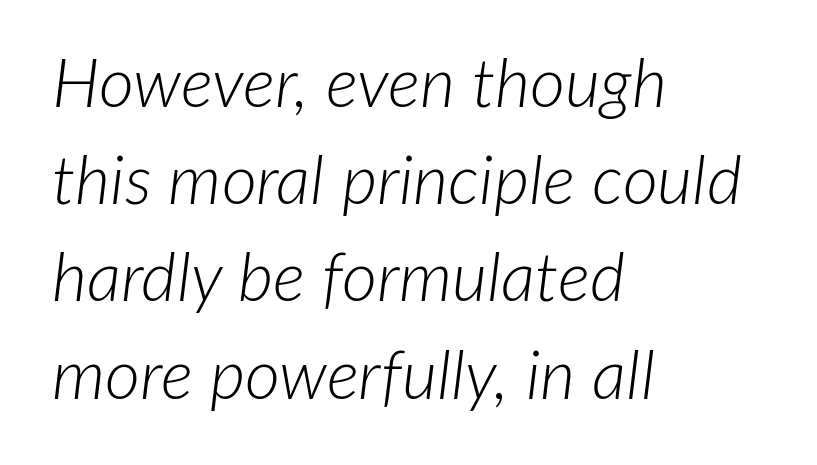
The image shows 68 px light type, italic (leaning right); set left-aligned, normal line spacing (1.43x), normal letter spacing, not underlined; low stroke contrast and a medium x-height.
